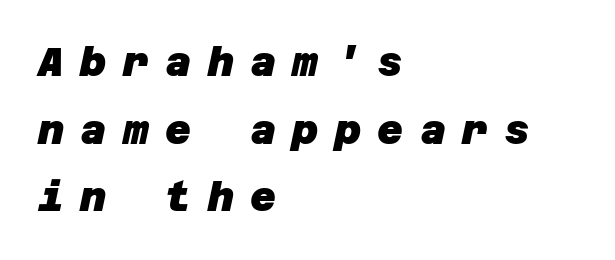
The image shows 40 px heavy sans-serif type; set left-aligned, normal line spacing (1.69x), unusually wide letter spacing (+0.41 em), not underlined; low stroke contrast and a large x-height.
